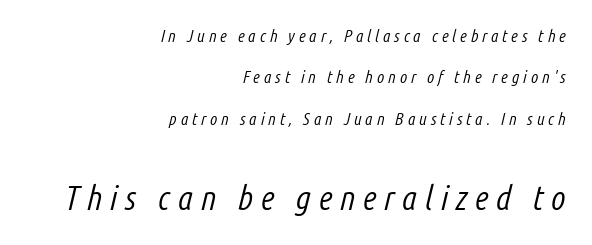
Slant detected: the letters are inclined. Just letters on the line, the space beneath them empty. Does the bottom block carry the larger type? Yes, it does. Students, observe: this is what heavily led, spacious text looks like. The face used here is rendered with a markedly widened letterfit. The passage shown is typed in a proportional face where columns would drift.
